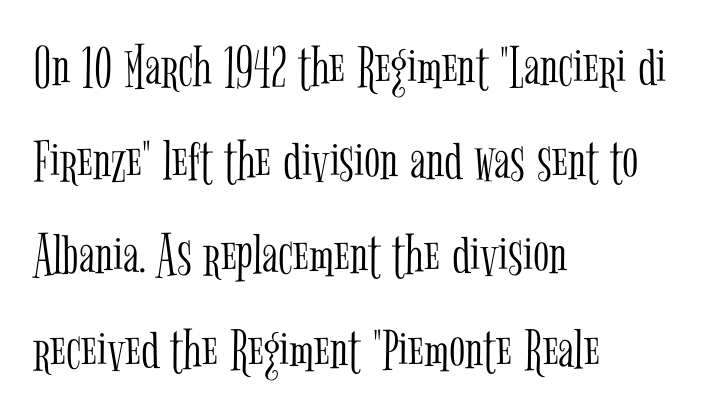
Spacing verdict: proportional, widths tailored to each character. The passage shown stacks its lines at a standard gap. The area under the type is left untouched. The rag falls on the right side of this text block.
